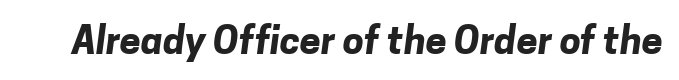
A clean baseline with only descenders dipping below it. The gaps between neighbouring characters are ordinary and unremarkable. A dark, heavy texture on the line: the type is bold. Each letter keeps its own natural width here, so spacing adapts to shape. To sum up the face: it is a sans, with no serifs.
